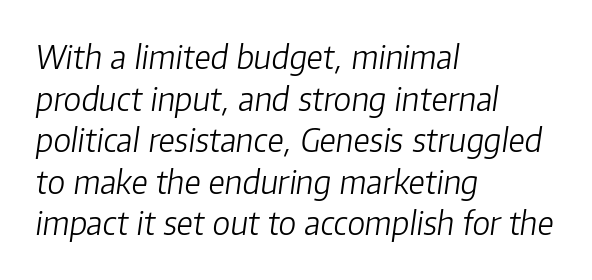
{"italic": "yes", "lean": "right", "slant_degrees": 8, "bold": "no", "weight": "light", "width": "normal", "stroke_contrast": "low", "x_height": "medium", "monospaced": "no", "underline": "no", "align": "left", "line_spacing": "normal", "line_spacing_ratio": 1.3, "letter_spacing": "normal", "letter_spacing_em": 0.0, "glyph_px": 32}
